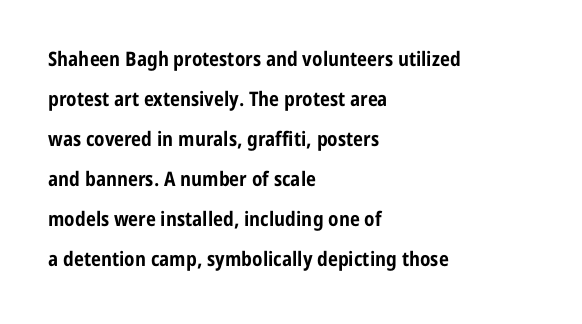
Q: Is the text bold? A: Yes.
Q: Is the text italic (slanted)? A: No, it is upright.
Q: Is the text underlined? A: No.
Q: How is the paragraph aligned? A: Left-aligned.
Q: Is the spacing between letters normal or unusually wide? A: Normal.
Q: Is the spacing between lines tight, normal or loose? A: Loose.
